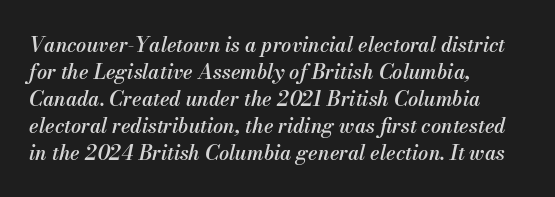
Q: Is the text bold? A: Semi-bold.
Q: Is the text italic (slanted)? A: Yes, it leans right by about 13 degrees.
Q: Is the text underlined? A: No.
Q: How is the paragraph aligned? A: Left-aligned.
Q: Is the spacing between letters normal or unusually wide? A: Normal.
Q: Is the spacing between lines tight, normal or loose? A: Normal.
